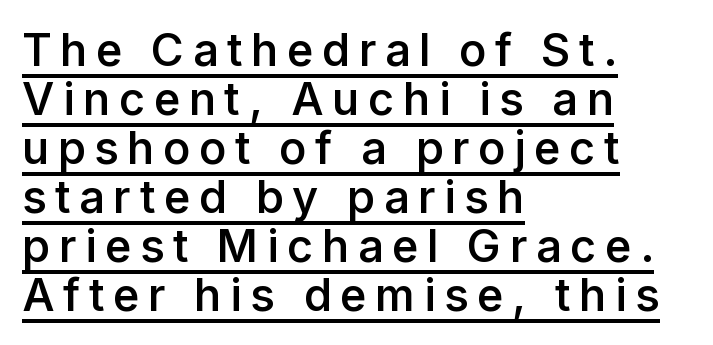
These words are printed semibold, heavier than regular yet not bold. You can tell it's not italic because the verticals are truly vertical. The passage is arranged the way most books set body copy — flush left. Leading: reduced. Do the characters align in a grid? No, the font is proportional. The glyphs in this specimen are sans serif.
